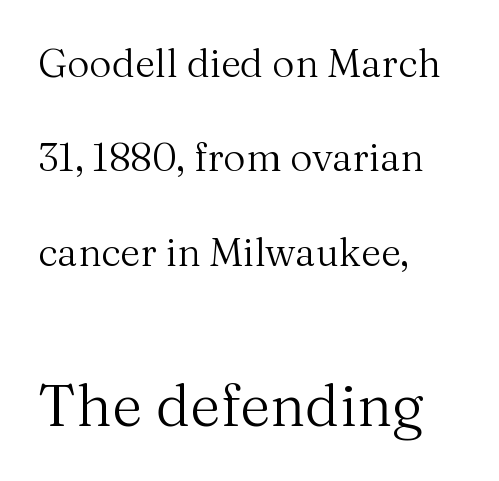
{"serif": "yes", "italic": "no", "bold": "no", "weight": "regular", "width": "normal", "stroke_contrast": "medium", "x_height": "medium", "monospaced": "no", "underline": "no", "align": "left", "line_spacing": "loose", "line_spacing_ratio": 2.42, "letter_spacing": "normal", "letter_spacing_em": 0.0, "larger_block": "second", "size_ratio": 1.51, "glyph_px": 59}
